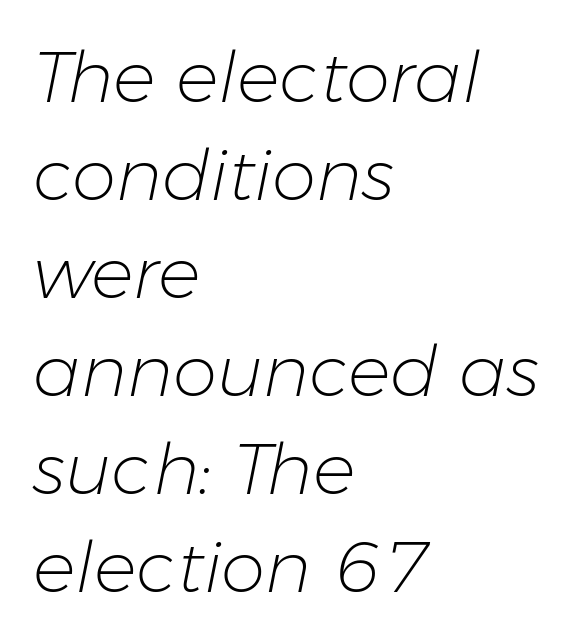
A bare baseline throughout the passage. Each stroke keeps to a modest, everyday thickness or less. The glyphs look as if they've been sheared to an angle. How would I describe the line gaps? Plain and ordinary.
